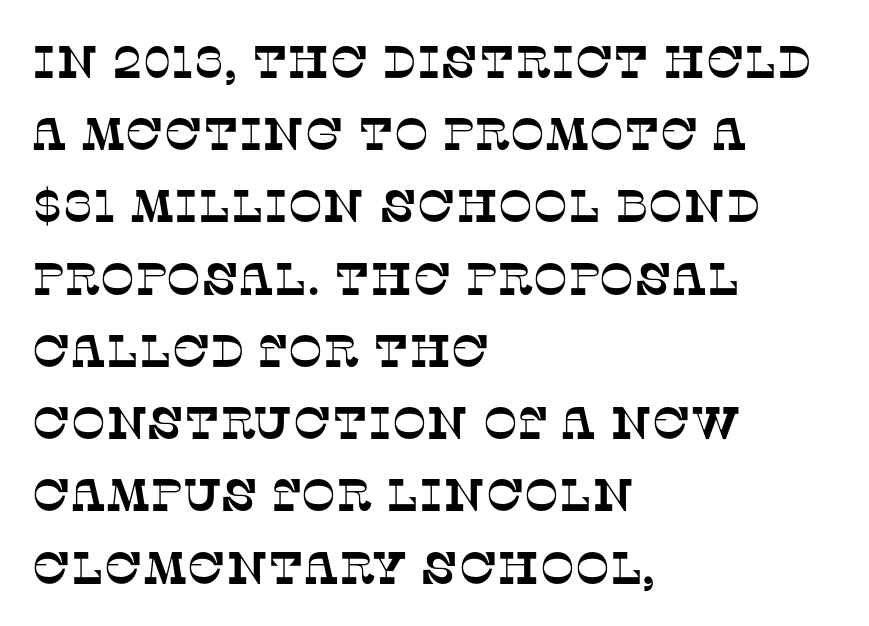
Think of a printed novel: that variable character pitch is what you see here. These lines are set flush left with a ragged right edge. The line texture is even and compact thanks to regular tracking. Any mark beneath the type? The region is blank.
